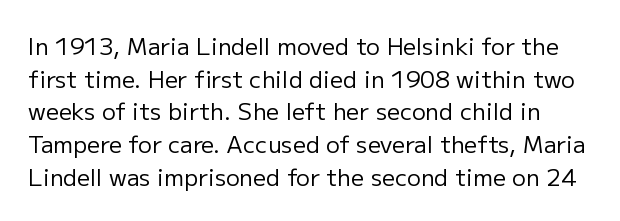
Q: Is the text bold? A: No.
Q: Is the text italic (slanted)? A: No, it is upright.
Q: Is the text underlined? A: No.
Q: Is the spacing between letters normal or unusually wide? A: Normal.
Q: Is the spacing between lines tight, normal or loose? A: Normal.
